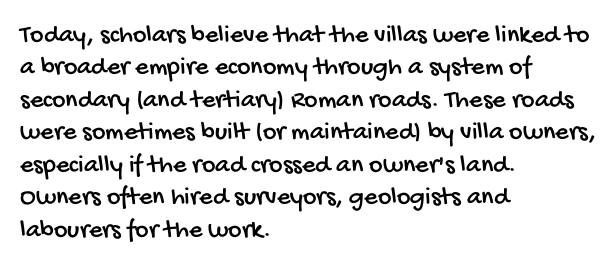
Tracking here is standard; glyphs follow each other at the usual distance. Check the space under the baseline: it is left empty. The lines in this sample share a left origin and differ only in where they stop. Horizontal bands of white between lines are of average thickness.
